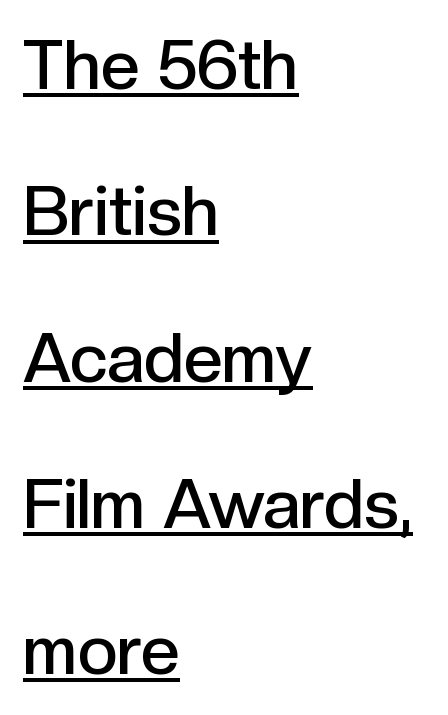
This is the regular roman posture of the typeface. Spacing between characters is what you'd get straight out of the box. I'd describe the lettering as semibold — firm but not a full bold. The setting favours the left margin, as ordinary paragraphs usually do. This is underlined copy, the kind a proofreader might mark for attention.
